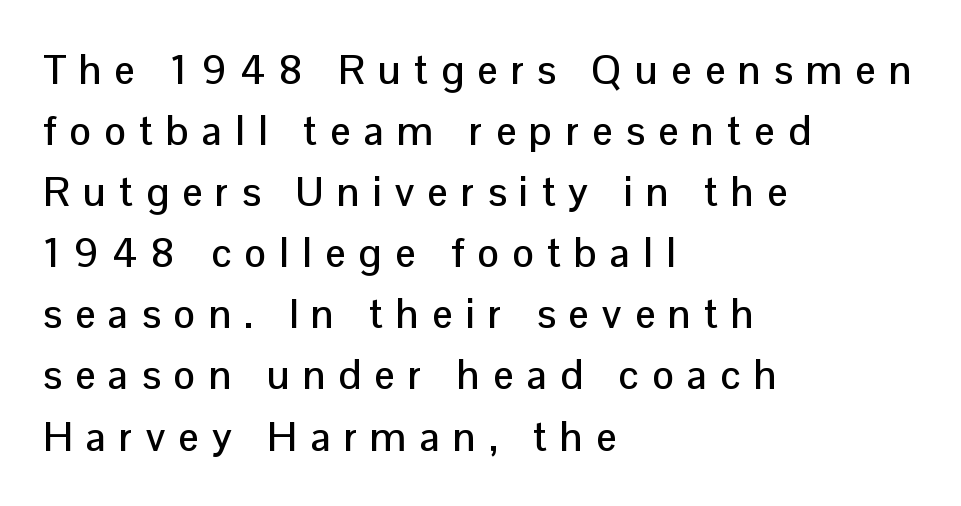
The image shows 41 px sans-serif type, upright; set left-aligned, normal line spacing (1.49x), unusually wide letter spacing (+0.32 em), not underlined; low stroke contrast and a medium x-height.
